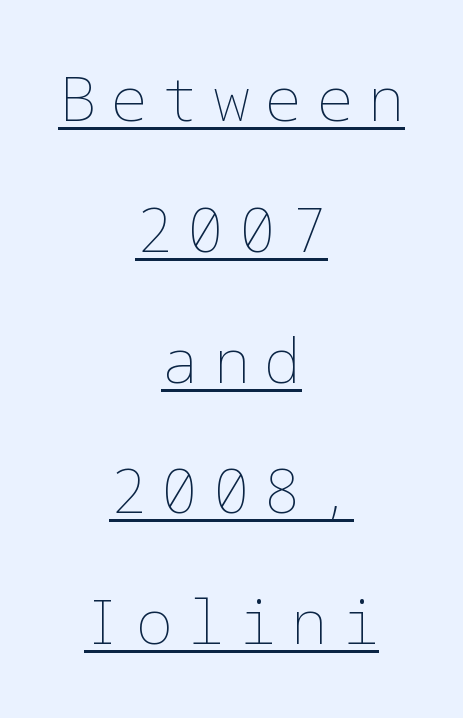
Q: Is the text bold? A: No.
Q: Is the text italic (slanted)? A: No, it is upright.
Q: Is the text underlined? A: Yes.
Q: How is the paragraph aligned? A: Centered.
Q: Is the spacing between letters normal or unusually wide? A: Unusually wide.
Q: Is the spacing between lines tight, normal or loose? A: Loose.
Q: Width (condensed, normal, or wide)? A: Normal.
Q: Stroke contrast? A: Low.
Q: x-height? A: Medium.
